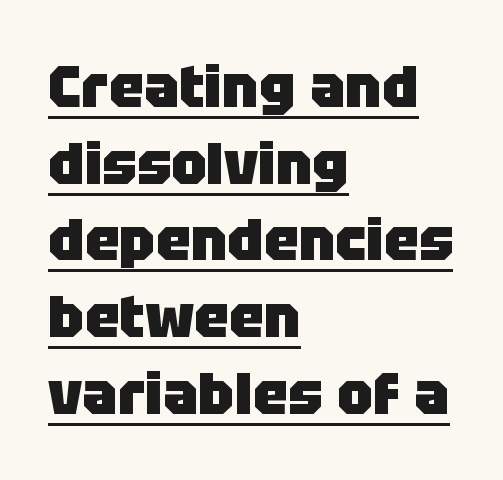
{"serif": "no", "italic": "no", "bold": "yes", "weight": "heavy", "width": "normal", "stroke_contrast": "low", "x_height": "large", "monospaced": "no", "underline": "yes", "align": "left", "line_spacing": "normal", "line_spacing_ratio": 1.3, "letter_spacing": "normal", "letter_spacing_em": 0.0, "glyph_px": 59}
